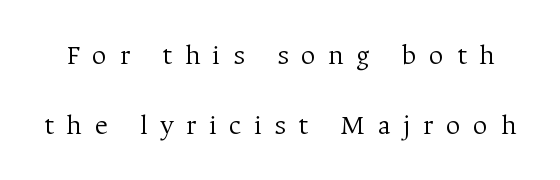
The image shows 29 px light serif type, upright; set loose line spacing (2.41x), unusually wide letter spacing (+0.43 em), not underlined; medium stroke contrast and a medium x-height.
